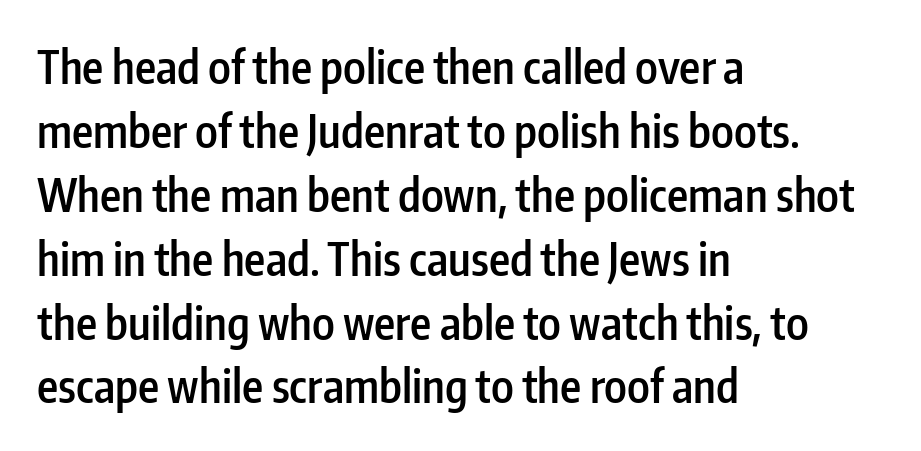
{"serif": "no", "italic": "no", "bold": "semi", "weight": "semibold", "width": "condensed", "stroke_contrast": "low", "x_height": "medium", "monospaced": "no", "underline": "no", "align": "left", "line_spacing": "normal", "line_spacing_ratio": 1.42, "letter_spacing": "normal", "letter_spacing_em": 0.0, "glyph_px": 45}
